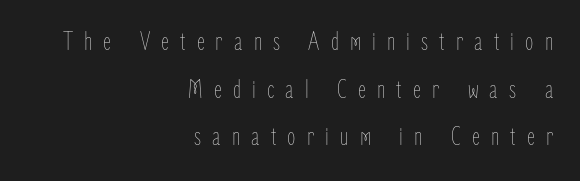
Q: Is the text bold? A: No.
Q: Is the text italic (slanted)? A: No, it is upright.
Q: Is the text underlined? A: No.
Q: How is the paragraph aligned? A: Right-aligned.
Q: Is the spacing between letters normal or unusually wide? A: Unusually wide.
